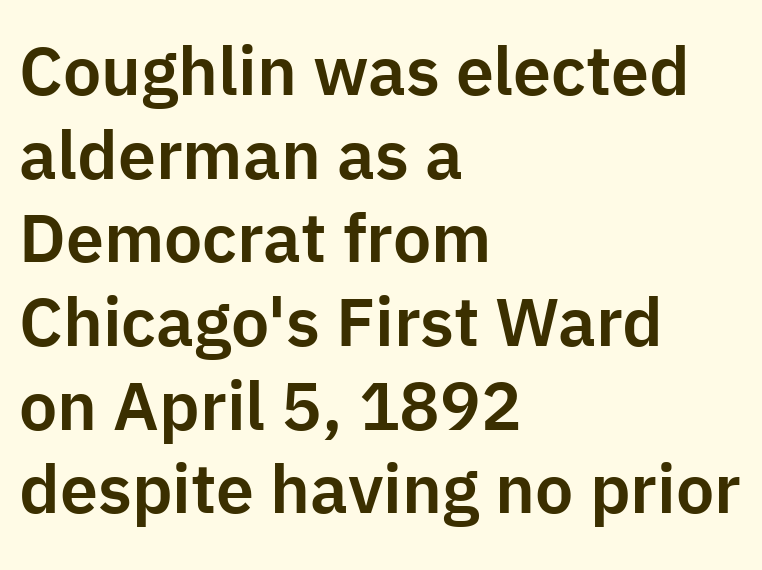
Letterform terminals end flat and unadorned throughout the passage. Proportional: the letters do not fall into vertical columns. The letters stand straight up with perfectly vertical stems. Descender tails drop into unmarked territory. Leftover space on each line is placed entirely after the last word. Look at the tracking — it's just the regular setting, nothing added.
